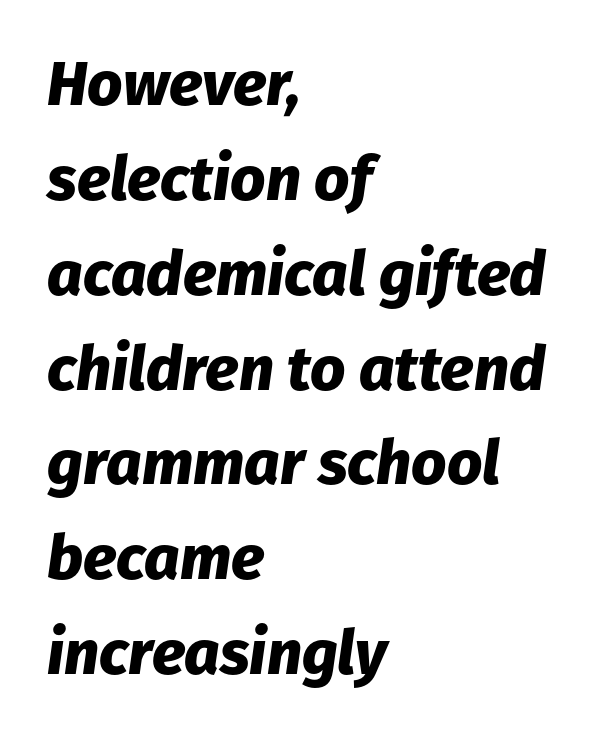
The image shows 62 px heavy type, italic (leaning right); set left-aligned, normal line spacing (1.53x), normal letter spacing, not underlined; low stroke contrast and a medium x-height.
